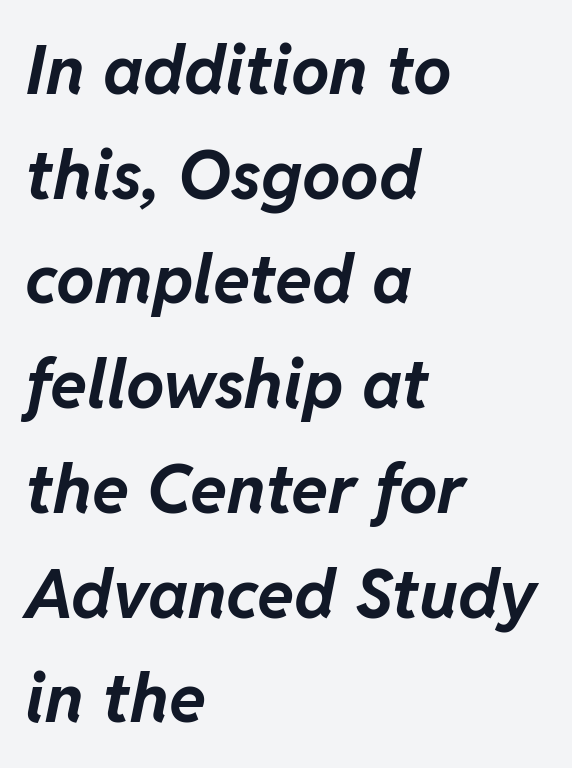
The lines sit at an ordinary, default distance from one another. Notice how the passage keeps a crisp vertical edge on the left only. Slant detected: the letters are inclined. Glance below the letters and you will spot only blank space. Each word holds together tightly as a unit, with standard inter-letter gaps.
